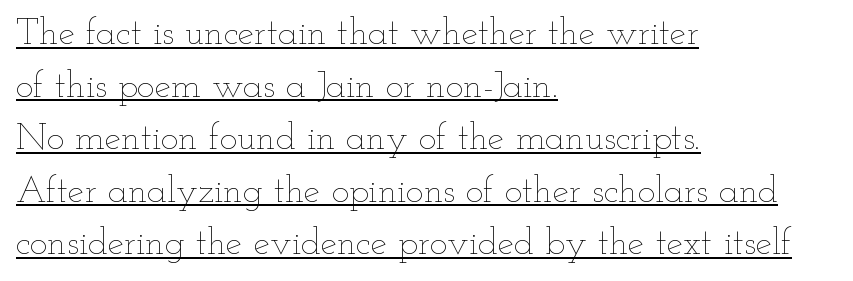
Q: Is the text bold? A: No.
Q: Is the text italic (slanted)? A: No, it is upright.
Q: Is the text underlined? A: Yes.
Q: How is the paragraph aligned? A: Left-aligned.
Q: Is the spacing between letters normal or unusually wide? A: Normal.
Q: Is the spacing between lines tight, normal or loose? A: Normal.
Q: Width (condensed, normal, or wide)? A: Wide.
Q: Stroke contrast? A: Low.
Q: x-height? A: Small.
Q: Monospaced? A: No.
